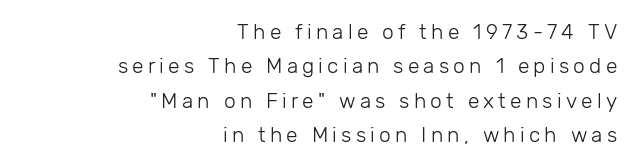
In terms of posture, this sample is upright. Notice how descenders clear the ascenders below comfortably — that's standard leading. Between one letter and the next there's a generous, obvious gap. Underlining? Definitely not there.
